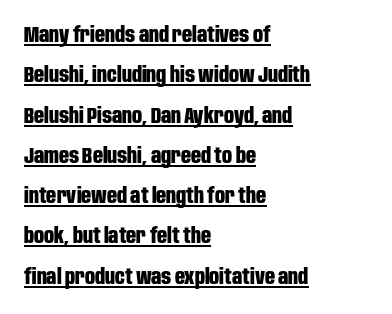
This rendering leaves character spacing at its baseline value. Characters remain perfectly vertical along every line. The typesetter has applied underlining to the passage shown. As a designer I'd log this as weight 700, bold. Notice how the passage keeps a crisp vertical edge on the left only.
